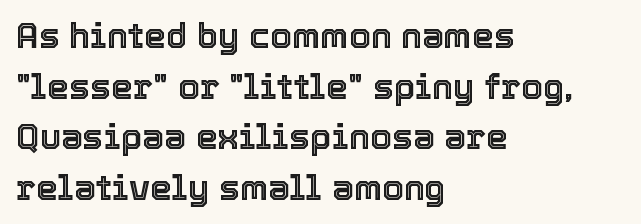
The image shows 35 px text type, upright; set left-aligned, normal line spacing (1.45x), normal letter spacing, not underlined; a medium x-height.
